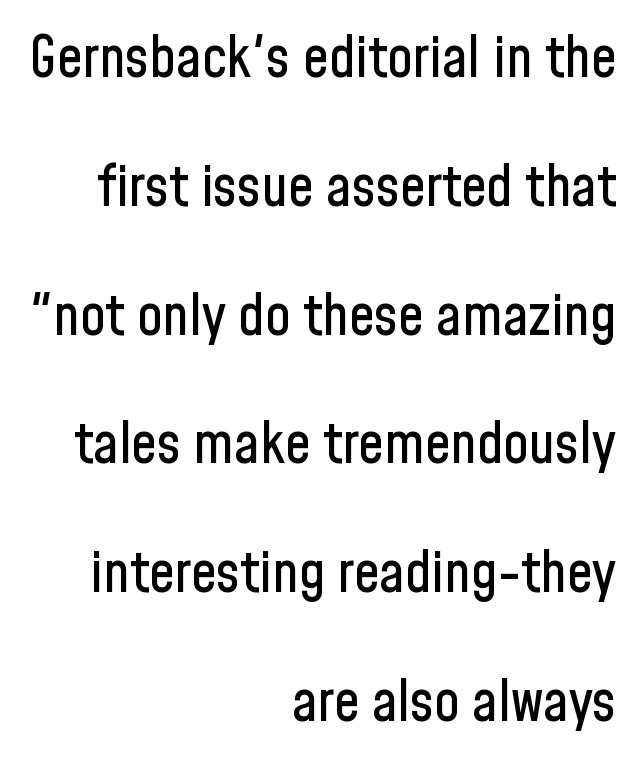
Q: Is the text italic (slanted)? A: No, it is upright.
Q: Is the typeface a serif or a sans-serif typeface? A: Sans-serif.
Q: Is the text underlined? A: No.
Q: How is the paragraph aligned? A: Right-aligned.
Q: Is the spacing between letters normal or unusually wide? A: Normal.
Q: Is the spacing between lines tight, normal or loose? A: Loose.
Q: Width (condensed, normal, or wide)? A: Condensed.
Q: Stroke contrast? A: Low.
Q: x-height? A: Medium.
Q: Monospaced? A: No.
